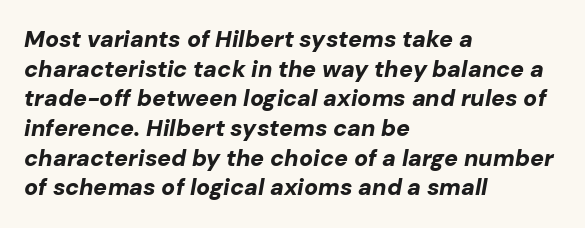
The image shows 23 px bold type, italic (leaning right); set left-aligned, normal line spacing (1.29x), normal letter spacing, not underlined.
